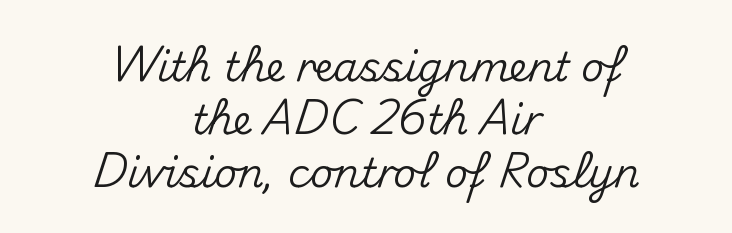
Q: Is the text italic (slanted)? A: Yes.
Q: Is the typeface a serif or a sans-serif typeface? A: Sans-serif.
Q: Is the text underlined? A: No.
Q: How is the paragraph aligned? A: Centered.
Q: Is the spacing between letters normal or unusually wide? A: Normal.
Q: Is the spacing between lines tight, normal or loose? A: Normal.
Q: Width (condensed, normal, or wide)? A: Normal.
Q: Stroke contrast? A: Medium.
Q: x-height? A: Small.
Q: Monospaced? A: No.
